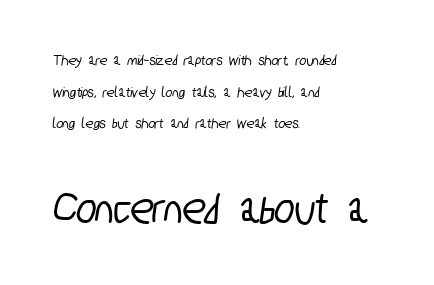
The image shows 47 px condensed sans-serif type; set left-aligned, loose line spacing (1.98x), normal letter spacing, not underlined; the second (bottom) block is 2.94x larger; low stroke contrast and a medium x-height.
